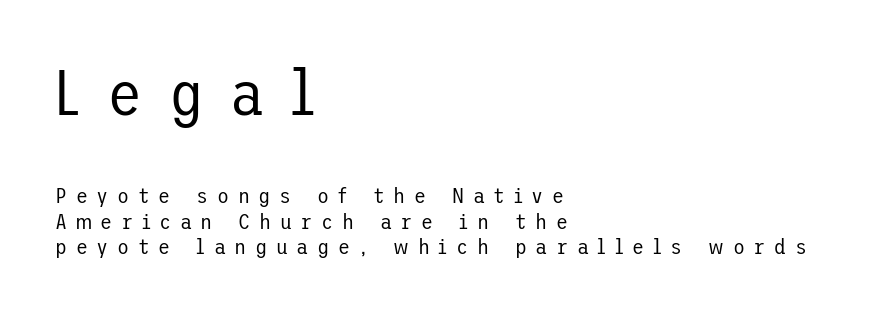
{"serif": "no", "italic": "no", "bold": "no", "weight": "regular", "width": "normal", "stroke_contrast": "low", "x_height": "medium", "underline": "no", "align": "left", "line_spacing_ratio": 1.16, "letter_spacing": "wide", "letter_spacing_em": 0.39, "larger_block": "first", "size_ratio": 2.95, "glyph_px": 65}
